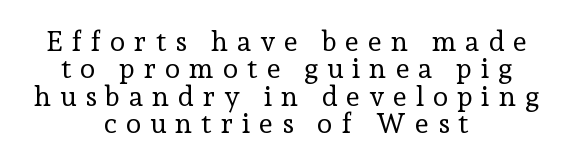
The rendering shows small feet on the letterforms — a serif design. You could not count columns in this text — the font is proportionally spaced. The lines in this sample share a center point and differ in where they start and stop. Inter-character spacing is expanded well beyond the font's built-in metrics. Notice how descenders almost collide with the ascenders below — that's tight leading. Rendered with straight, roman letterforms.
